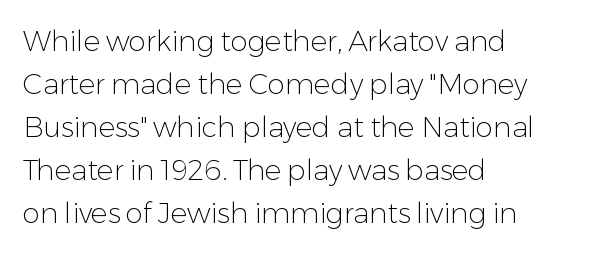
The image shows 28 px light sans-serif type, upright; set left-aligned, normal line spacing (1.54x), normal letter spacing, not underlined; low stroke contrast and a medium x-height.
